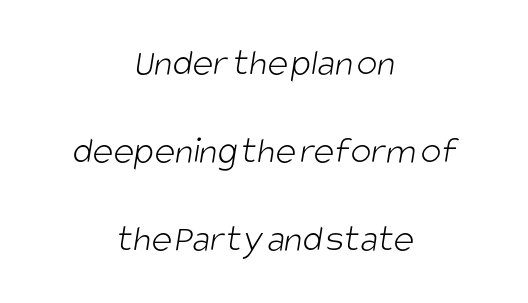
{"serif": "no", "bold": "no", "weight": "light", "width": "condensed", "stroke_contrast": "low", "x_height": "large", "monospaced": "no", "underline": "no", "align": "center", "line_spacing": "loose", "line_spacing_ratio": 2.26, "letter_spacing": "normal", "letter_spacing_em": 0.0, "glyph_px": 39}
